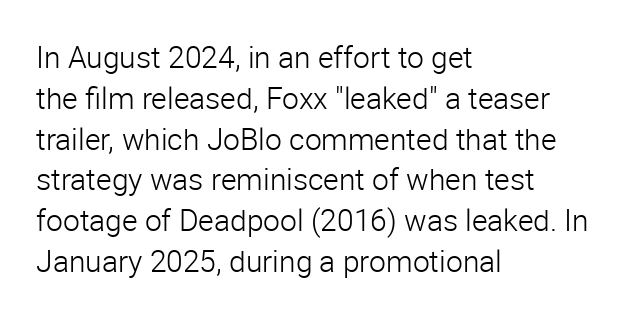
{"serif": "no", "italic": "no", "bold": "no", "weight": "light", "width": "normal", "stroke_contrast": "low", "x_height": "medium", "monospaced": "no", "underline": "no", "align": "left", "line_spacing": "normal", "line_spacing_ratio": 1.36, "letter_spacing": "normal", "letter_spacing_em": 0.0, "glyph_px": 30}
